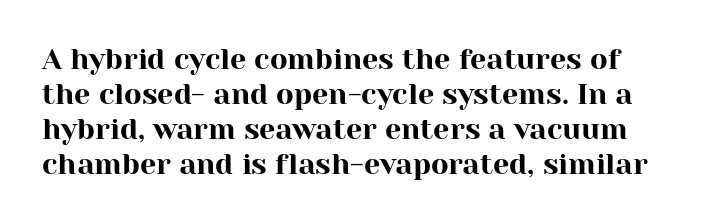
The image shows 29 px serif type, upright; set line spacing 1.21x, normal letter spacing, not underlined; high stroke contrast and a medium x-height.
